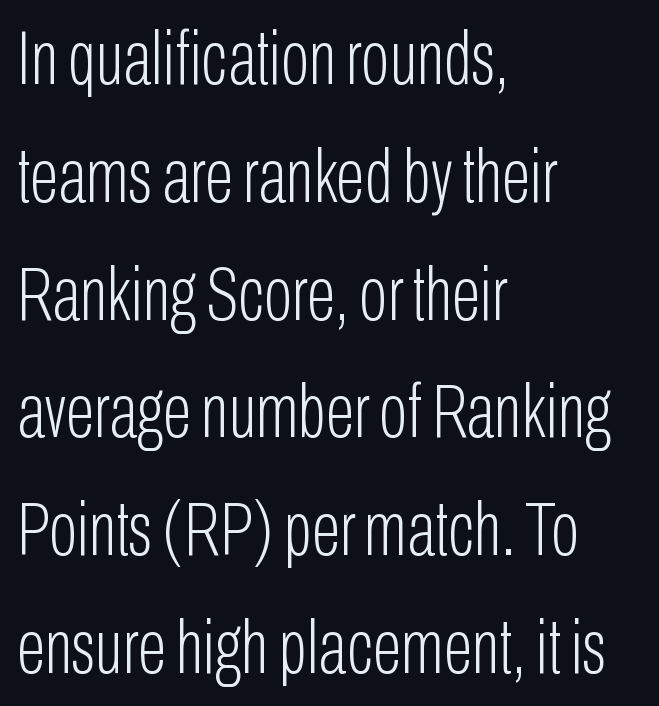
The image shows 76 px light, condensed sans-serif type, upright; set left-aligned, normal line spacing (1.55x), normal letter spacing, not underlined; low stroke contrast and a medium x-height.
